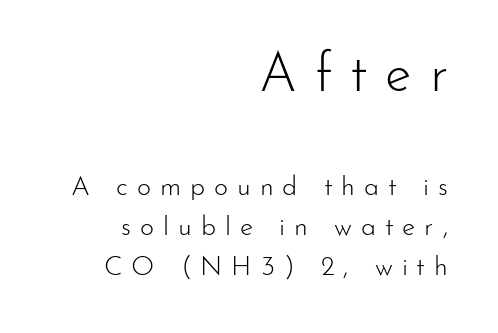
{"serif": "no", "italic": "no", "bold": "no", "weight": "light", "width": "normal", "stroke_contrast": "low", "x_height": "small", "monospaced": "no", "underline": "no", "align": "right", "line_spacing": "normal", "line_spacing_ratio": 1.49, "letter_spacing": "wide", "letter_spacing_em": 0.33, "larger_block": "first", "size_ratio": 2.0, "glyph_px": 54}
